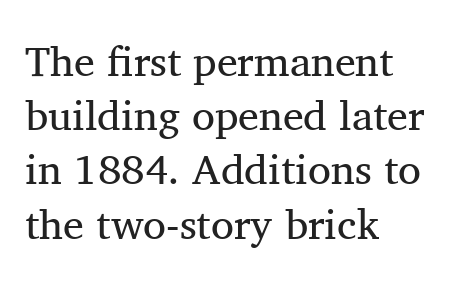
Q: Is the text bold? A: No.
Q: Is the text italic (slanted)? A: No, it is upright.
Q: Is the typeface a serif or a sans-serif typeface? A: Serif.
Q: Is the text underlined? A: No.
Q: How is the paragraph aligned? A: Left-aligned.
Q: Is the spacing between letters normal or unusually wide? A: Normal.
Q: Is the spacing between lines tight, normal or loose? A: Normal.
Q: Width (condensed, normal, or wide)? A: Normal.
Q: Stroke contrast? A: Medium.
Q: x-height? A: Medium.
Q: Monospaced? A: No.
